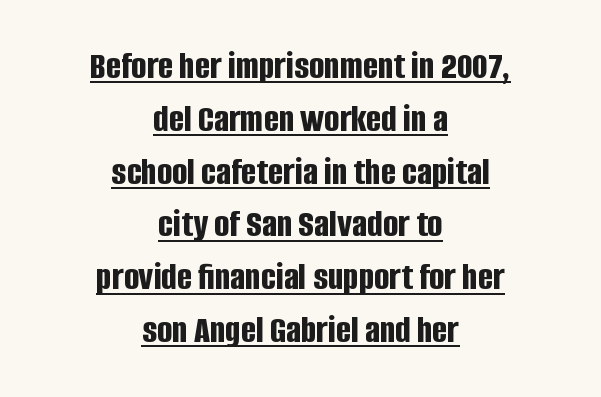
Caption: standard tracking, unaltered. Summary of weight: heavy, a full bold. A typesetter would call this leading conventional body-copy spacing. This is underlined copy, the kind a proofreader might mark for attention.
